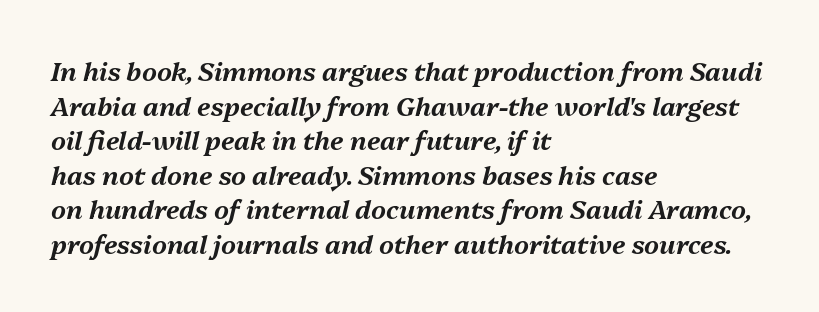
Horizontal bands of white between lines are of average thickness. Alignment: flush left. A typesetter would mark this as italic. Unmarked baselines from the first word to the last. This rendering leaves character spacing at its baseline value.
